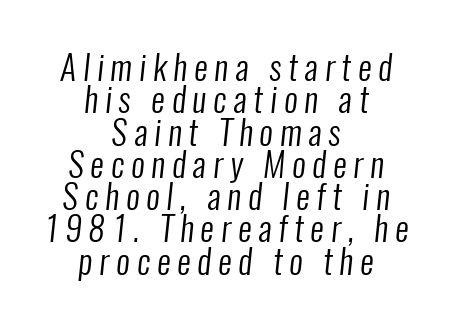
{"serif": "no", "bold": "no", "weight": "regular", "width": "condensed", "stroke_contrast": "low", "x_height": "medium", "monospaced": "no", "underline": "no", "align": "center", "line_spacing": "tight", "line_spacing_ratio": 0.95, "letter_spacing": "wide", "letter_spacing_em": 0.2, "glyph_px": 34}
